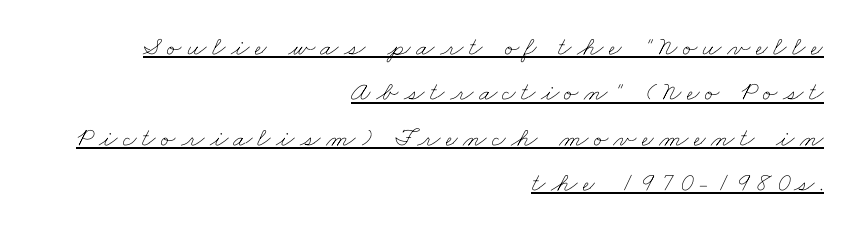
{"bold": "no", "underline": "yes", "align": "right", "line_spacing": "normal", "line_spacing_ratio": 1.68, "letter_spacing": "wide", "letter_spacing_em": 0.2, "glyph_px": 27}
